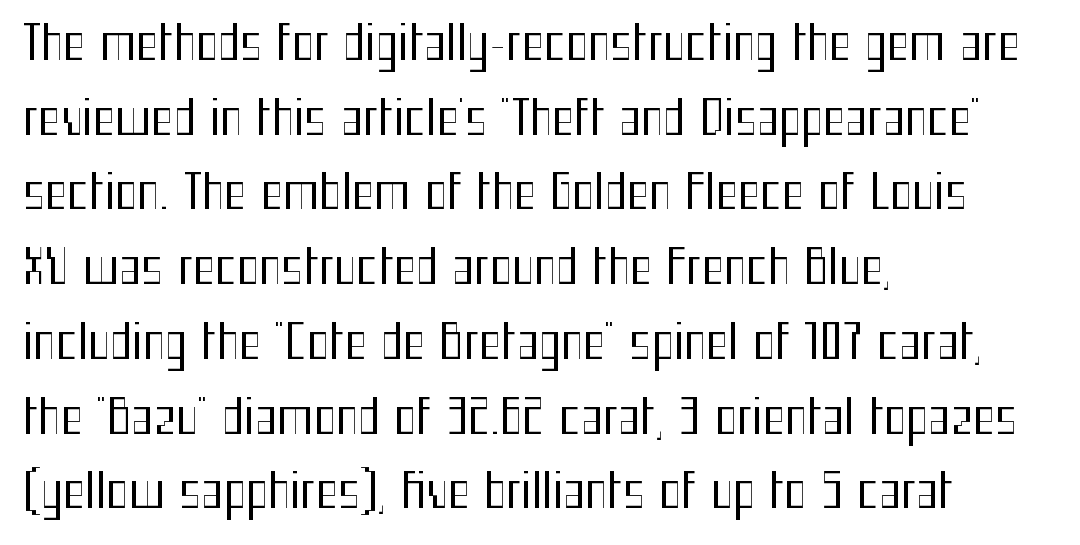
The rendering keeps characters at their native spacing. Only glyphs here, with clear space below each row. The paragraph shown leans on its left margin. Vertically, the passage feels balanced, rows spaced as you'd expect. Does the type have serifs? No, each stem ends abruptly. Counters stay open thanks to moderate or lighter strokes.
